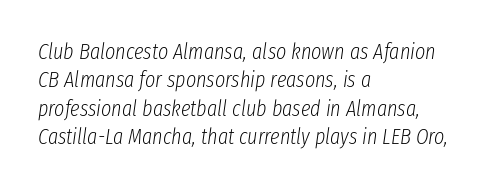
{"italic": "yes", "lean": "right", "slant_degrees": 8, "bold": "no", "underline": "no", "align": "left", "line_spacing": "normal", "line_spacing_ratio": 1.29, "letter_spacing": "normal", "letter_spacing_em": 0.0, "glyph_px": 22}
